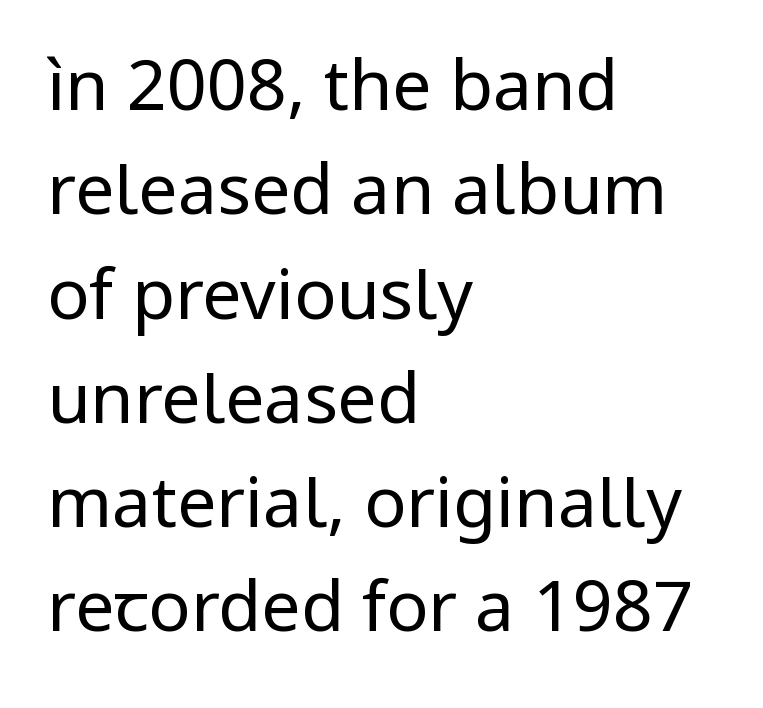
{"serif": "no", "italic": "no", "bold": "no", "weight": "regular", "width": "normal", "stroke_contrast": "low", "x_height": "medium", "monospaced": "no", "underline": "no", "align": "left", "line_spacing": "normal", "line_spacing_ratio": 1.49, "letter_spacing": "normal", "letter_spacing_em": 0.0, "glyph_px": 70}
